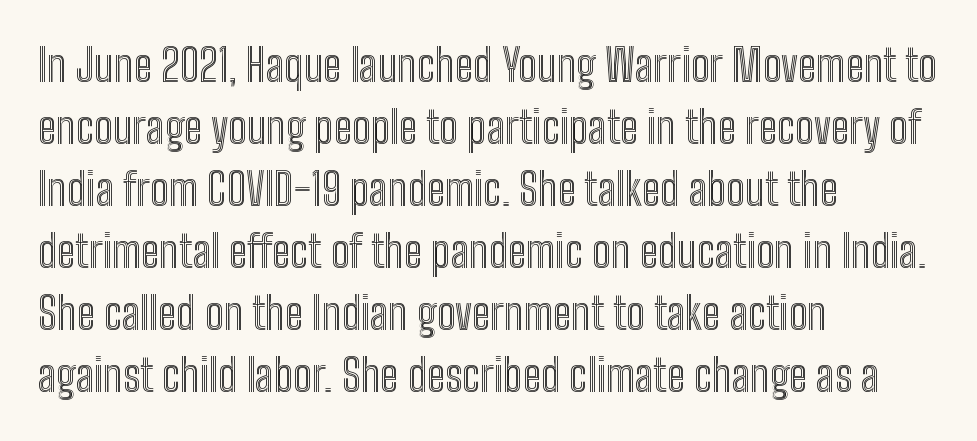
Q: Is the text italic (slanted)? A: No, it is upright.
Q: Is the text underlined? A: No.
Q: How is the paragraph aligned? A: Left-aligned.
Q: Is the spacing between letters normal or unusually wide? A: Normal.
Q: Is the spacing between lines tight, normal or loose? A: Normal.
Q: Width (condensed, normal, or wide)? A: Condensed.
Q: x-height? A: Medium.
Q: Monospaced? A: No.
